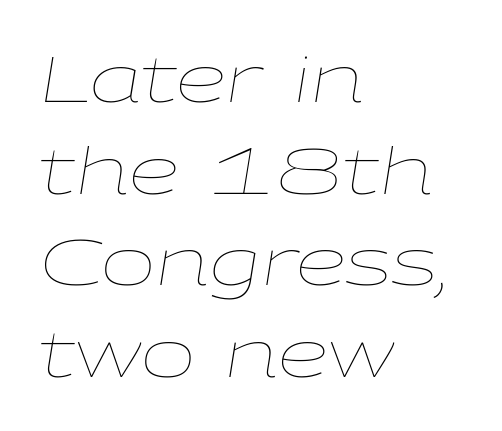
{"italic": "yes", "lean": "right", "slant_degrees": 9, "bold": "no", "weight": "thin", "width": "wide", "stroke_contrast": "low", "x_height": "medium", "monospaced": "no", "underline": "no", "align": "left", "line_spacing": "normal", "line_spacing_ratio": 1.41, "letter_spacing": "normal", "letter_spacing_em": 0.0, "glyph_px": 65}
